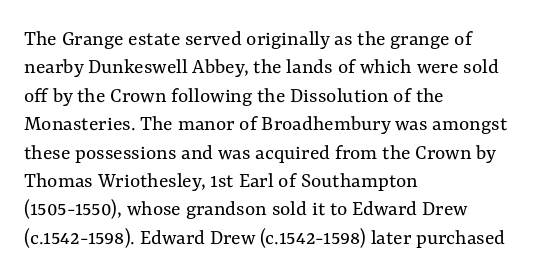
Q: Is the text bold? A: No.
Q: Is the text italic (slanted)? A: No, it is upright.
Q: Is the text underlined? A: No.
Q: How is the paragraph aligned? A: Left-aligned.
Q: Is the spacing between letters normal or unusually wide? A: Normal.
Q: Is the spacing between lines tight, normal or loose? A: Normal.
